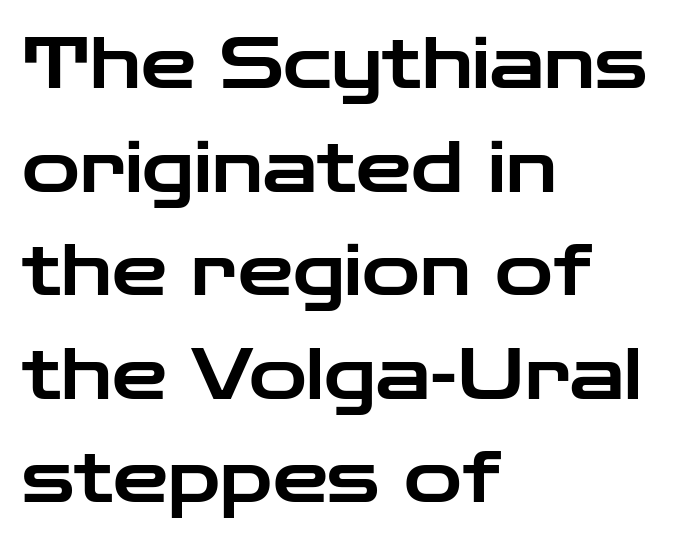
The image shows 70 px wide sans-serif type, upright; set left-aligned, normal line spacing (1.48x), normal letter spacing, not underlined; low stroke contrast and a medium x-height.
